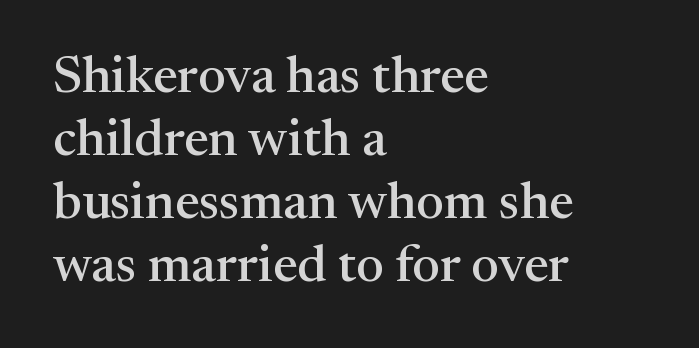
Q: Is the text italic (slanted)? A: No, it is upright.
Q: Is the typeface a serif or a sans-serif typeface? A: Serif.
Q: Is the text underlined? A: No.
Q: How is the paragraph aligned? A: Left-aligned.
Q: Is the spacing between letters normal or unusually wide? A: Normal.
Q: Width (condensed, normal, or wide)? A: Normal.
Q: Stroke contrast? A: Medium.
Q: x-height? A: Medium.
Q: Monospaced? A: No.
